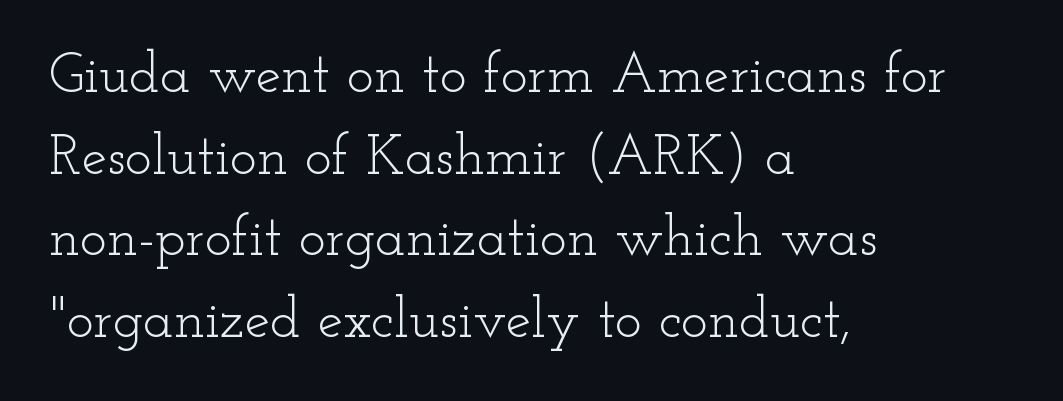
{"serif": "yes", "italic": "no", "bold": "no", "weight": "light", "width": "wide", "stroke_contrast": "low", "x_height": "small", "monospaced": "no", "underline": "no", "align": "left", "line_spacing": "normal", "line_spacing_ratio": 1.43, "letter_spacing": "normal", "letter_spacing_em": 0.0, "glyph_px": 57}
